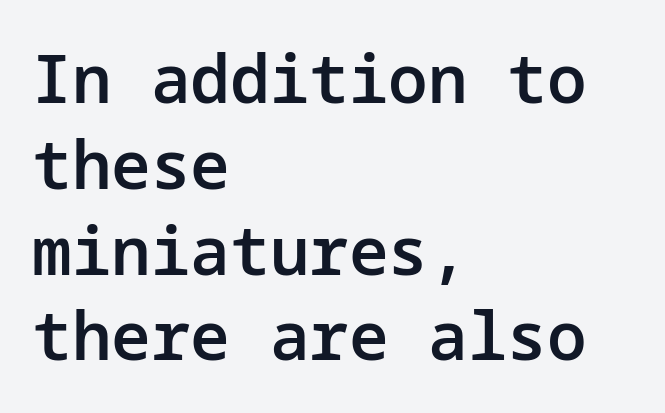
The image shows 66 px semibold sans-serif type, upright; set left-aligned, normal line spacing (1.3x), normal letter spacing, not underlined; low stroke contrast and a medium x-height.
